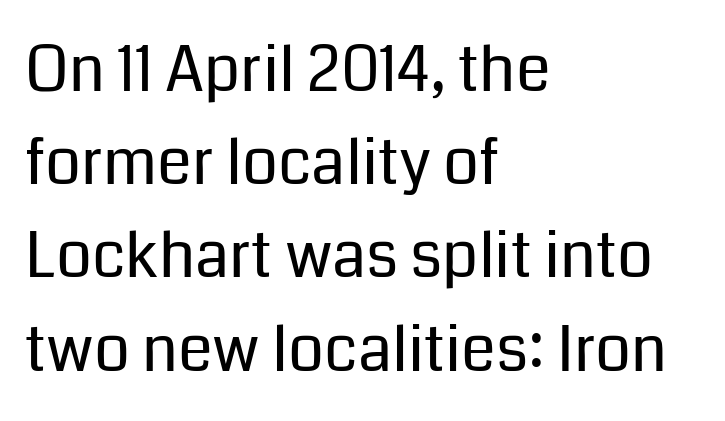
{"serif": "no", "italic": "no", "bold": "no", "weight": "regular", "width": "normal", "stroke_contrast": "low", "x_height": "medium", "monospaced": "no", "underline": "no", "align": "left", "line_spacing": "normal", "line_spacing_ratio": 1.48, "letter_spacing": "normal", "letter_spacing_em": 0.0, "glyph_px": 63}
